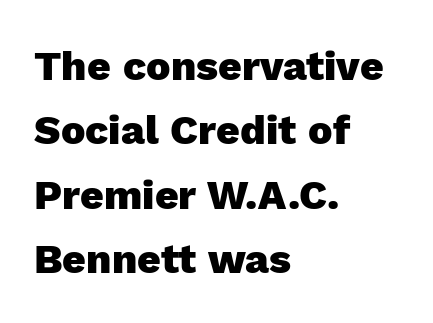
Q: Is the text bold? A: Yes.
Q: Is the text italic (slanted)? A: No, it is upright.
Q: Is the typeface a serif or a sans-serif typeface? A: Sans-serif.
Q: Is the text underlined? A: No.
Q: How is the paragraph aligned? A: Left-aligned.
Q: Is the spacing between letters normal or unusually wide? A: Normal.
Q: Is the spacing between lines tight, normal or loose? A: Normal.
Q: Width (condensed, normal, or wide)? A: Normal.
Q: x-height? A: Medium.
Q: Monospaced? A: No.
